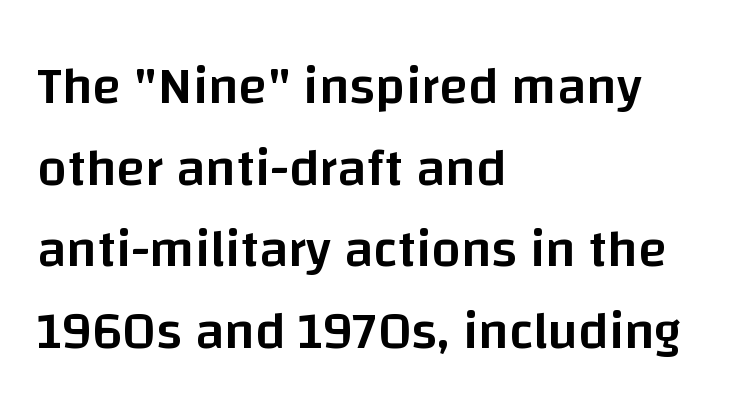
The image shows 53 px semibold sans-serif type, upright; set left-aligned, normal line spacing (1.54x), normal letter spacing, not underlined; low stroke contrast and a large x-height.
